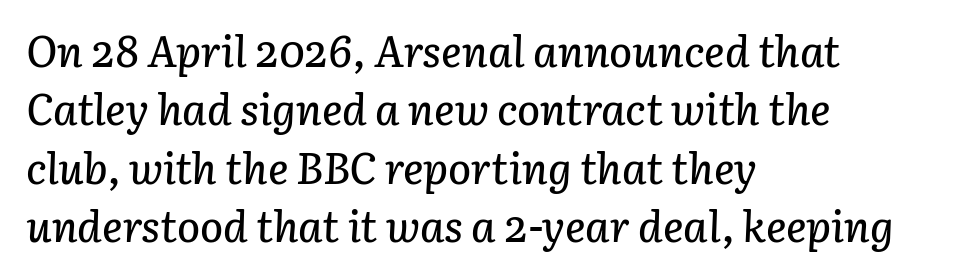
The rag falls on the right side of this text block. Italic? Definitely — the glyphs are oblique. A typesetter would call this leading conventional body-copy spacing. The string is rendered with underlining switched off. This sample uses plain, unmodified letter spacing. Is this a fixed-width face? No — the glyphs have proportional, varying widths.
